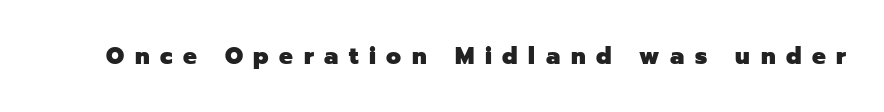
Q: Is the text bold? A: Yes.
Q: Is the text italic (slanted)? A: No, it is upright.
Q: Is the text underlined? A: No.
Q: Is the spacing between letters normal or unusually wide? A: Unusually wide.
